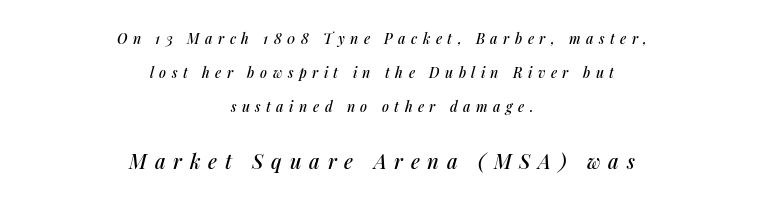
{"italic": "yes", "lean": "right", "slant_degrees": 14, "underline": "no", "align": "center", "line_spacing": "loose", "line_spacing_ratio": 2.44, "letter_spacing": "wide", "letter_spacing_em": 0.39, "larger_block": "second", "size_ratio": 1.43, "glyph_px": 20}
